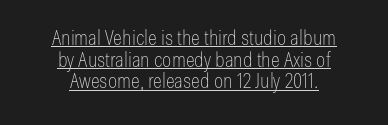
The image shows 21 px text type, upright; set centered, tight line spacing (1.03x), normal letter spacing, underlined.
